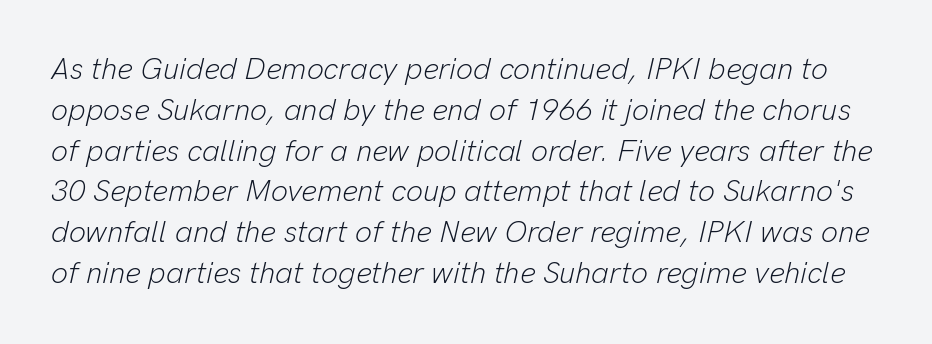
The image shows 30 px light type, italic (leaning right); set normal line spacing (1.36x), normal letter spacing, not underlined; low stroke contrast and a medium x-height.
